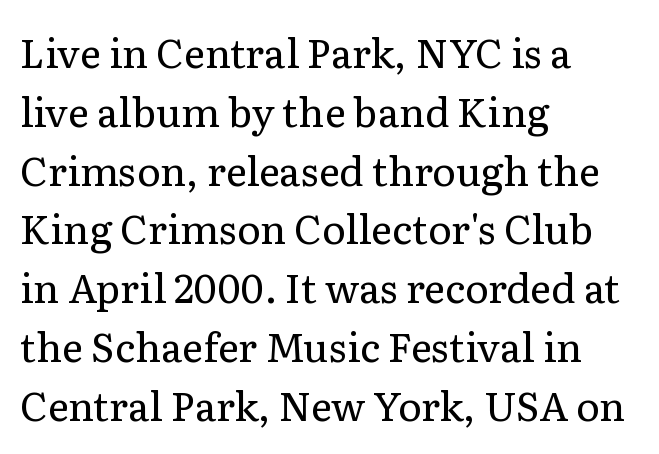
Q: Is the text bold? A: No.
Q: Is the text italic (slanted)? A: No, it is upright.
Q: Is the typeface a serif or a sans-serif typeface? A: Serif.
Q: Is the text underlined? A: No.
Q: How is the paragraph aligned? A: Left-aligned.
Q: Is the spacing between letters normal or unusually wide? A: Normal.
Q: Is the spacing between lines tight, normal or loose? A: Normal.
Q: Width (condensed, normal, or wide)? A: Normal.
Q: Stroke contrast? A: Low.
Q: x-height? A: Medium.
Q: Monospaced? A: No.
